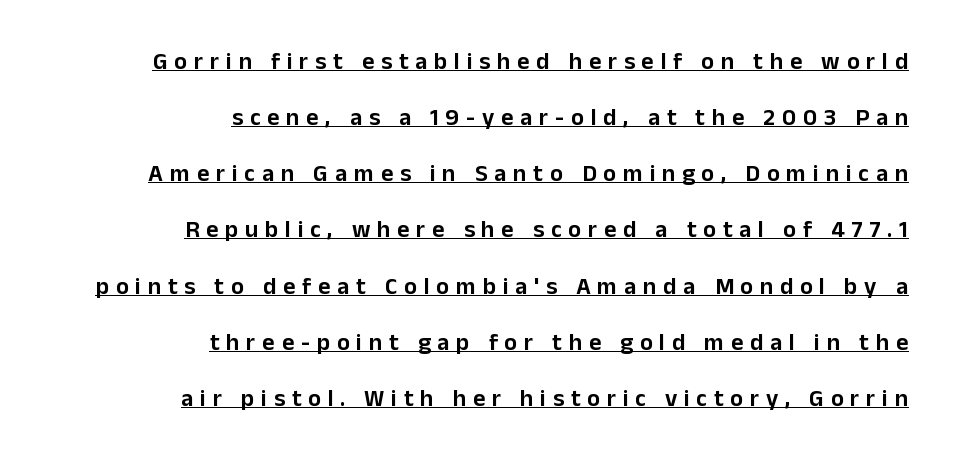
Q: Is the text italic (slanted)? A: No, it is upright.
Q: Is the text underlined? A: Yes.
Q: How is the paragraph aligned? A: Right-aligned.
Q: Is the spacing between letters normal or unusually wide? A: Unusually wide.
Q: Is the spacing between lines tight, normal or loose? A: Loose.
